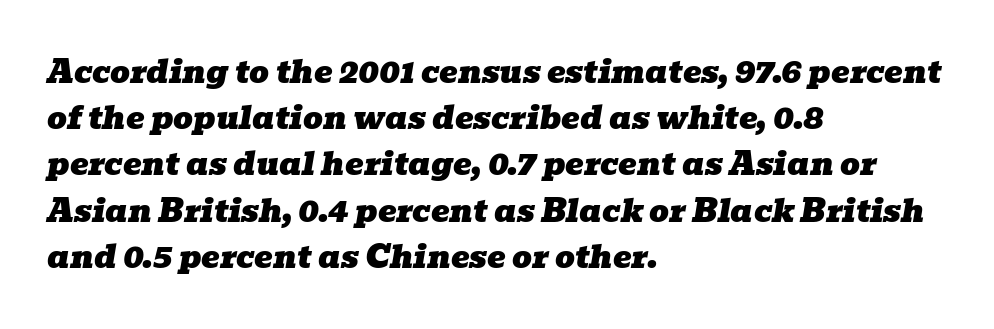
The image shows 31 px wide serif type, italic (leaning right); set left-aligned, normal line spacing (1.49x), normal letter spacing, not underlined; low stroke contrast and a medium x-height.
